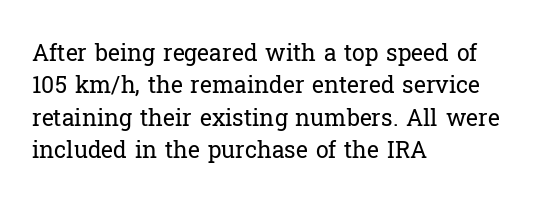
The tracking reads as untouched default to a designer's eye. Layout note: lines flush left. Students, observe: this is what conventionally led text looks like. Underline: absent.
